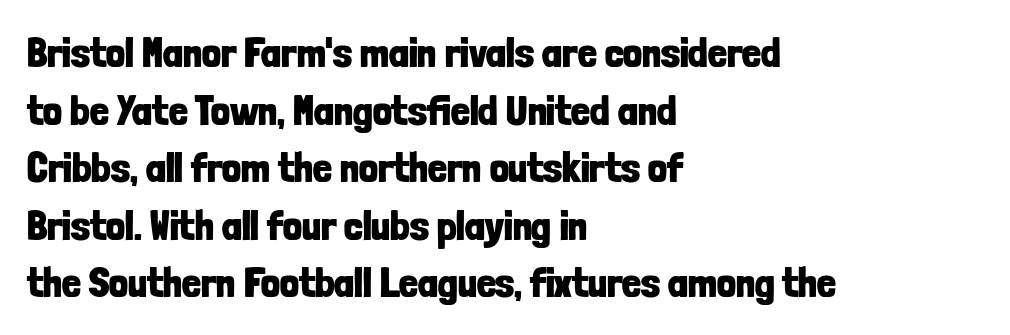
The image shows 42 px bold, condensed sans-serif type, upright; set left-aligned, normal line spacing (1.37x), normal letter spacing, not underlined; low stroke contrast and a medium x-height.
